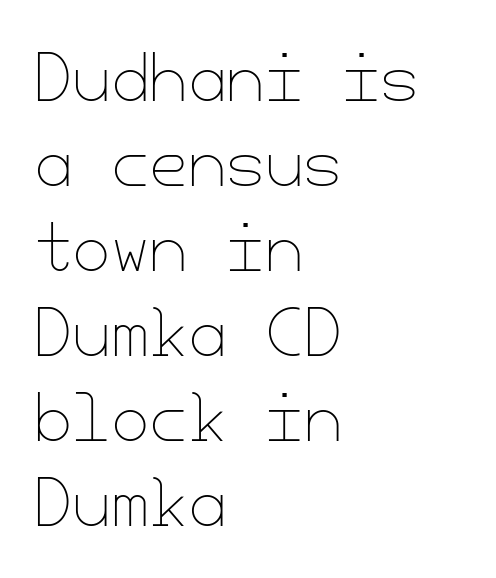
The image shows 62 px thin type, upright; set left-aligned, normal line spacing (1.37x), normal letter spacing, not underlined; low stroke contrast and a small x-height.
